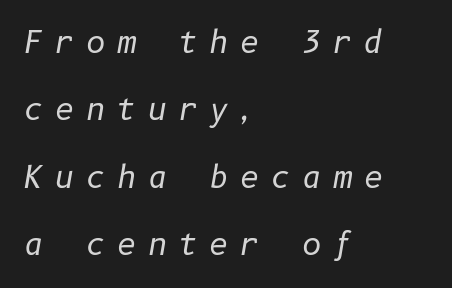
Q: Is the text bold? A: No.
Q: Is the text italic (slanted)? A: Yes, it leans right by about 10 degrees.
Q: Is the text underlined? A: No.
Q: How is the paragraph aligned? A: Left-aligned.
Q: Is the spacing between letters normal or unusually wide? A: Unusually wide.
Q: Is the spacing between lines tight, normal or loose? A: Loose.
Q: Width (condensed, normal, or wide)? A: Normal.
Q: Stroke contrast? A: Low.
Q: x-height? A: Medium.
